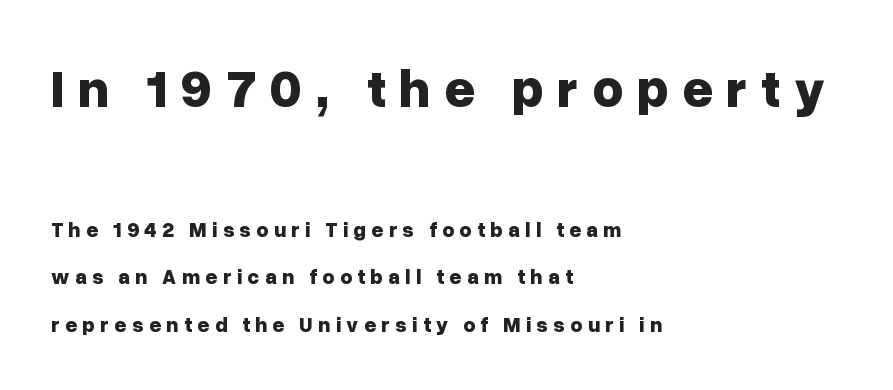
Q: Is the text bold? A: Yes.
Q: Is the text italic (slanted)? A: No, it is upright.
Q: Is the typeface a serif or a sans-serif typeface? A: Sans-serif.
Q: Is the text underlined? A: No.
Q: How is the paragraph aligned? A: Left-aligned.
Q: Is the spacing between letters normal or unusually wide? A: Unusually wide.
Q: Is the spacing between lines tight, normal or loose? A: Loose.
Q: Which block of text is set in a larger size, the first (top) or the second (bottom)? A: The first (top) one.
Q: Width (condensed, normal, or wide)? A: Normal.
Q: Stroke contrast? A: Low.
Q: x-height? A: Medium.
Q: Monospaced? A: No.
